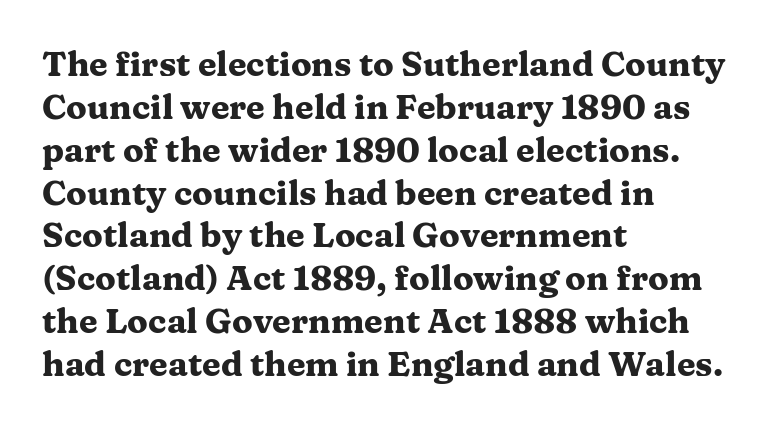
Q: Is the text bold? A: Yes.
Q: Is the text italic (slanted)? A: No, it is upright.
Q: Is the typeface a serif or a sans-serif typeface? A: Serif.
Q: Is the text underlined? A: No.
Q: How is the paragraph aligned? A: Left-aligned.
Q: Is the spacing between letters normal or unusually wide? A: Normal.
Q: Is the spacing between lines tight, normal or loose? A: Normal.
Q: Width (condensed, normal, or wide)? A: Wide.
Q: Stroke contrast? A: Medium.
Q: x-height? A: Medium.
Q: Monospaced? A: No.
